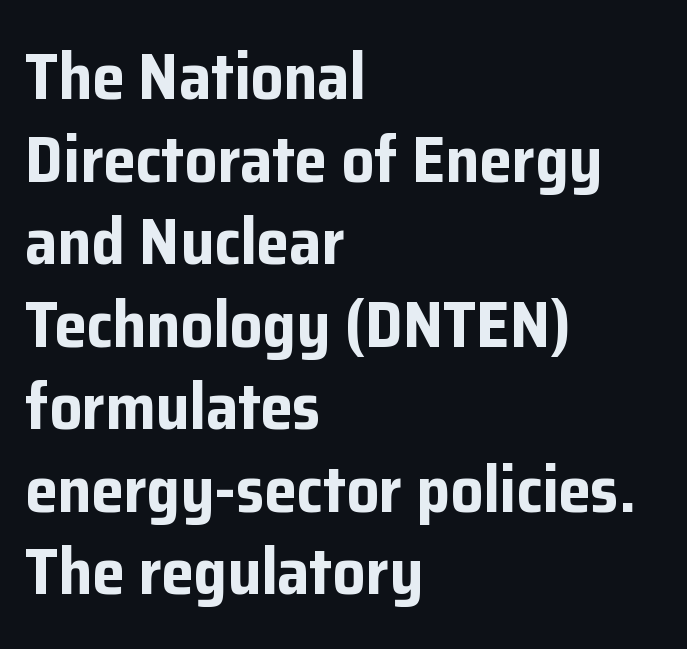
Characters remain perfectly vertical along every line. Examine the stroke ends and you'll find no serifs. Alignment: flush left. The face used here has the dense, thick strokes of a bold.
